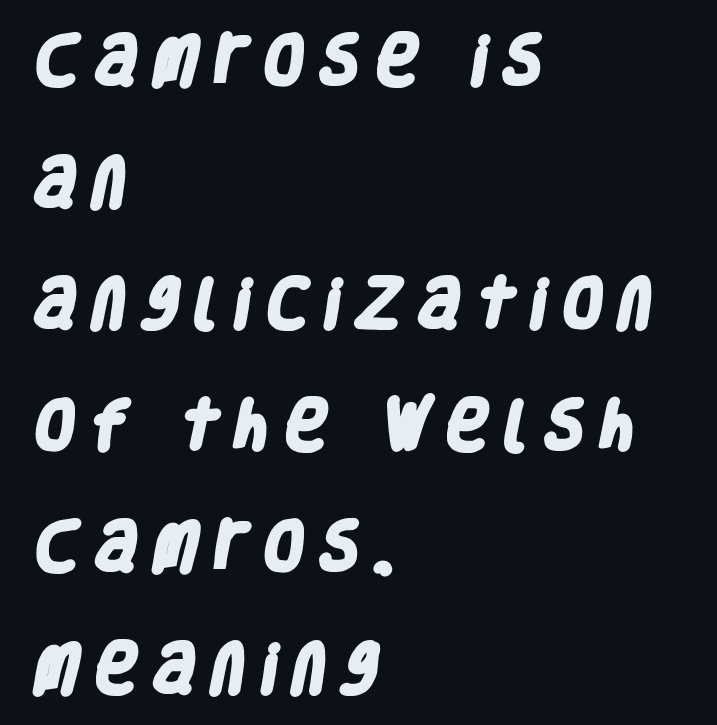
Q: Is the text bold? A: Yes.
Q: Is the typeface a serif or a sans-serif typeface? A: Sans-serif.
Q: Is the text underlined? A: No.
Q: How is the paragraph aligned? A: Left-aligned.
Q: Is the spacing between letters normal or unusually wide? A: Unusually wide.
Q: Is the spacing between lines tight, normal or loose? A: Loose.
Q: Width (condensed, normal, or wide)? A: Condensed.
Q: Stroke contrast? A: Low.
Q: x-height? A: Large.
Q: Monospaced? A: No.
